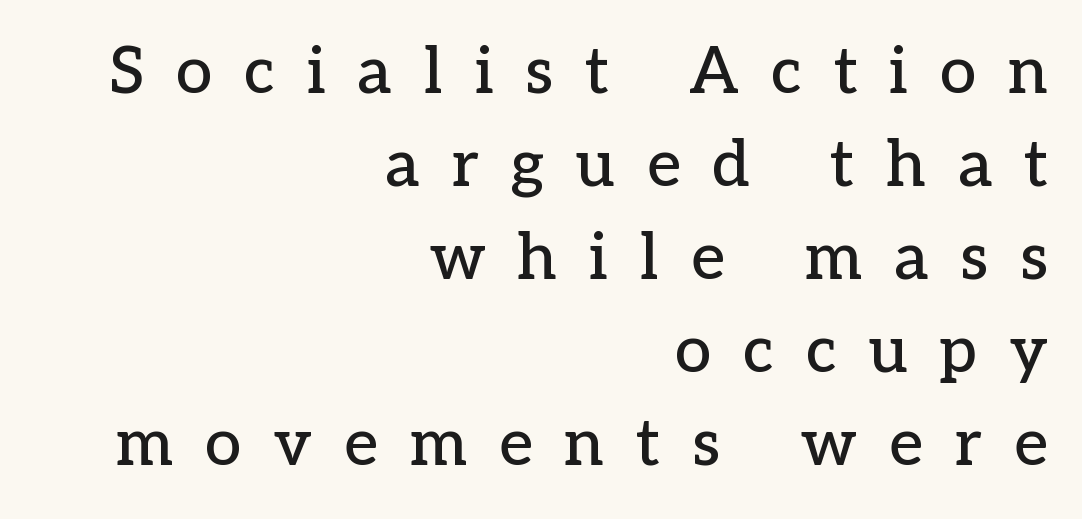
{"serif": "yes", "italic": "no", "width": "normal", "stroke_contrast": "low", "x_height": "medium", "monospaced": "no", "underline": "no", "align": "right", "line_spacing": "normal", "line_spacing_ratio": 1.43, "letter_spacing": "wide", "letter_spacing_em": 0.49, "glyph_px": 65}
